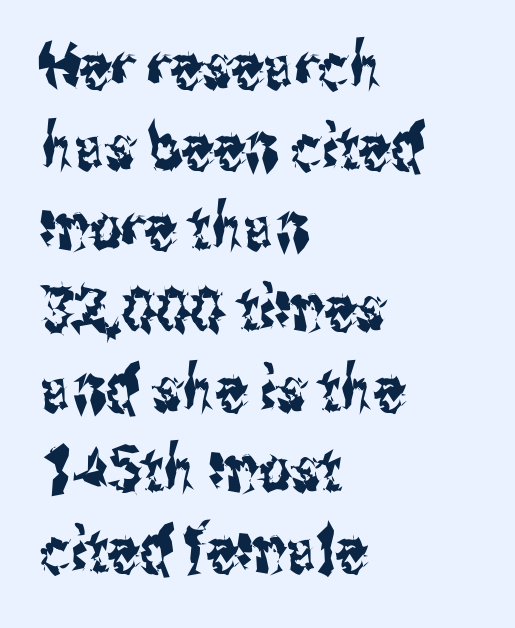
Look at the tracking — it's just the regular setting, nothing added. Interline gaps are of average width in this sample. These lines are rendered in a variable-pitch font. Classification — sans serif. The words here are not underlined.
